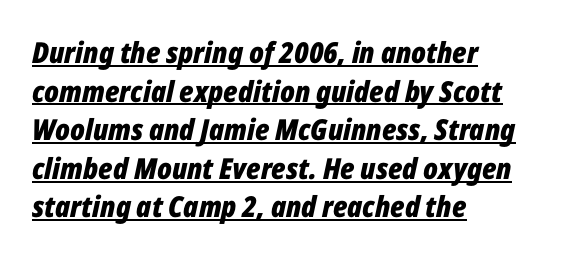
The image shows 29 px bold, condensed type, italic (leaning right); set left-aligned, normal line spacing (1.33x), normal letter spacing, underlined; low stroke contrast and a medium x-height.
